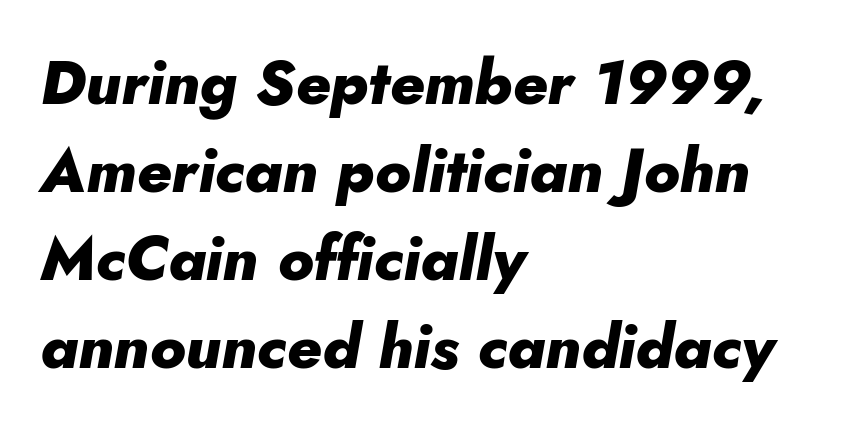
Q: Is the text bold? A: Yes.
Q: Is the text italic (slanted)? A: Yes, it leans right by about 10 degrees.
Q: Is the text underlined? A: No.
Q: How is the paragraph aligned? A: Left-aligned.
Q: Is the spacing between letters normal or unusually wide? A: Normal.
Q: Is the spacing between lines tight, normal or loose? A: Normal.
Q: Width (condensed, normal, or wide)? A: Normal.
Q: Stroke contrast? A: Low.
Q: x-height? A: Small.
Q: Monospaced? A: No.
